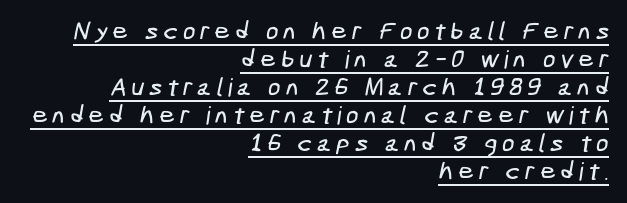
Q: Is the text underlined? A: Yes.
Q: How is the paragraph aligned? A: Right-aligned.
Q: Is the spacing between lines tight, normal or loose? A: Tight.
